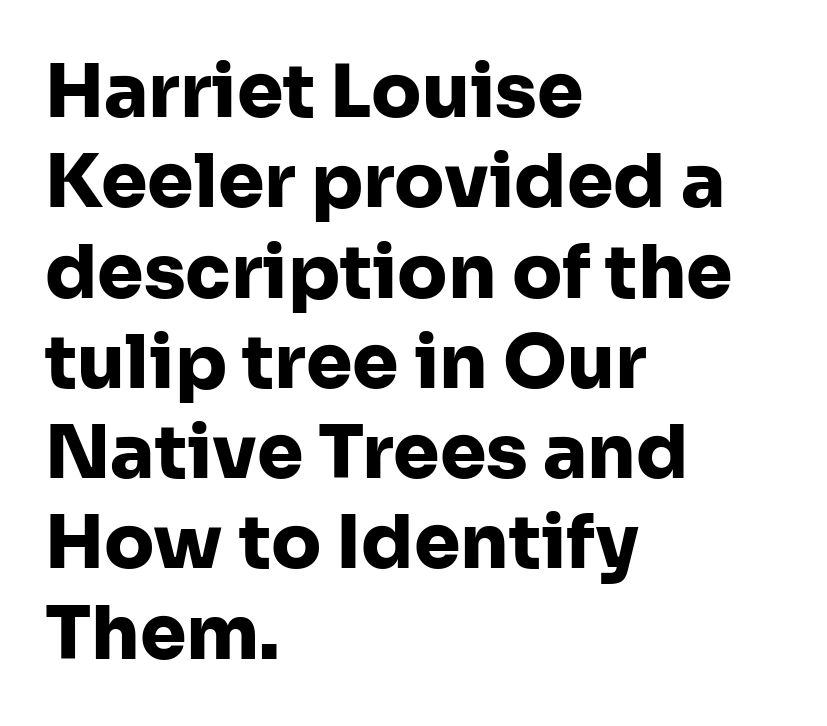
The image shows 74 px heavy sans-serif type, upright; set left-aligned, line spacing 1.22x, normal letter spacing, not underlined; low stroke contrast and a medium x-height.
